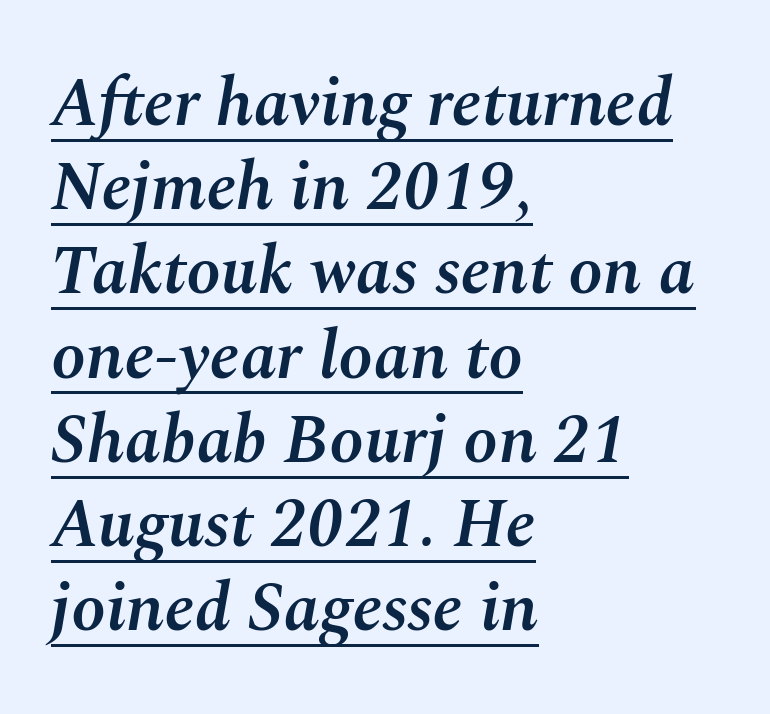
{"italic": "yes", "lean": "right", "slant_degrees": 10, "bold": "semi", "weight": "semibold", "width": "normal", "stroke_contrast": "medium", "x_height": "medium", "monospaced": "no", "underline": "yes", "align": "left", "line_spacing_ratio": 1.22, "letter_spacing": "normal", "letter_spacing_em": 0.0, "glyph_px": 69}
